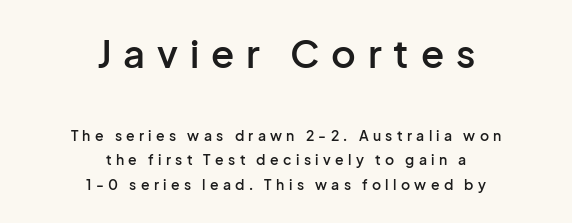
{"serif": "no", "italic": "no", "bold": "semi", "weight": "semibold", "width": "normal", "stroke_contrast": "low", "x_height": "medium", "monospaced": "no", "underline": "no", "align": "center", "line_spacing_ratio": 1.77, "letter_spacing": "wide", "letter_spacing_em": 0.31, "larger_block": "first", "size_ratio": 2.71, "glyph_px": 38}
